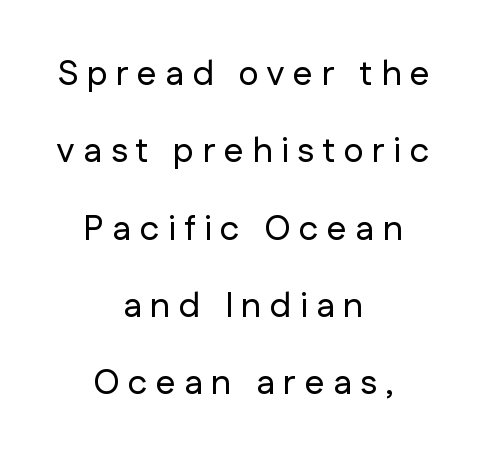
The rendering shows plain stroke endings on the letterforms — a sans-serif design. Notice how the passage keeps no hard edge, just a central spine. Quick note: underline off. Words appear elongated and porous because spacing is wide. Each letter keeps its own natural width here, so spacing adapts to shape. This is roman type, the default non-slanted kind.
